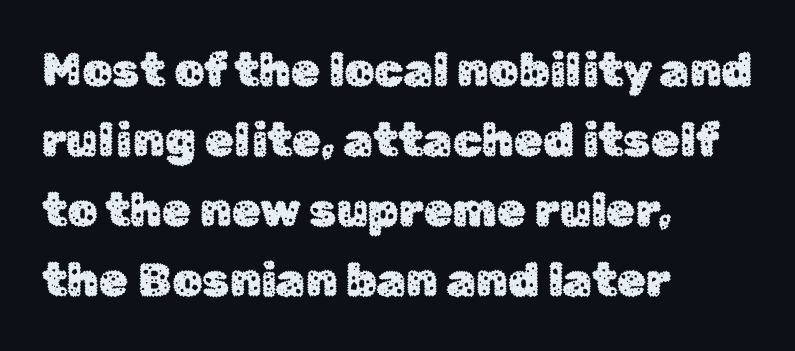
The strip under each line holds only bare page. Serif or sans? Sans — the stroke terminals are bare. In terms of leading, this rendering sits right in the middle. It's the straight-up-and-down kind of type.
